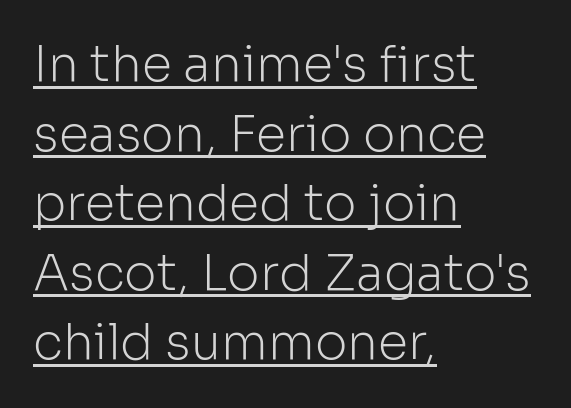
Q: Is the text bold? A: No.
Q: Is the text italic (slanted)? A: No, it is upright.
Q: Is the typeface a serif or a sans-serif typeface? A: Sans-serif.
Q: Is the text underlined? A: Yes.
Q: How is the paragraph aligned? A: Left-aligned.
Q: Is the spacing between letters normal or unusually wide? A: Normal.
Q: Is the spacing between lines tight, normal or loose? A: Normal.
Q: Width (condensed, normal, or wide)? A: Normal.
Q: Stroke contrast? A: Low.
Q: x-height? A: Medium.
Q: Monospaced? A: No.
